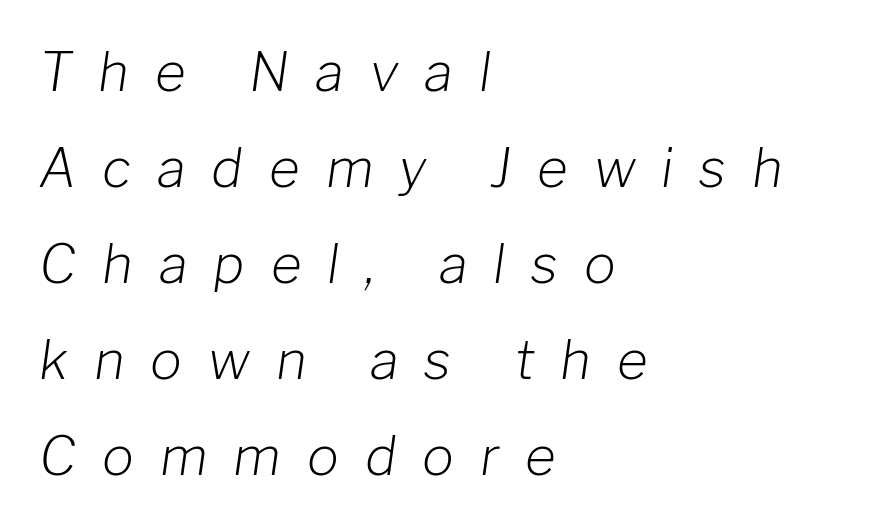
The image shows 53 px light type, italic (leaning right); set left-aligned, line spacing 1.81x, unusually wide letter spacing (+0.49 em), not underlined; low stroke contrast and a medium x-height.
